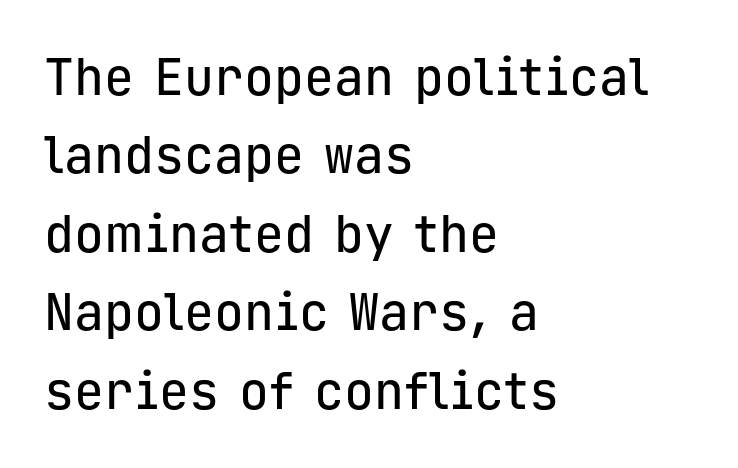
Nobody touched the tracking dial on this one. Layout note: lines flush left. It's the straight-up-and-down kind of type. A typesetter would label this face a sans.
